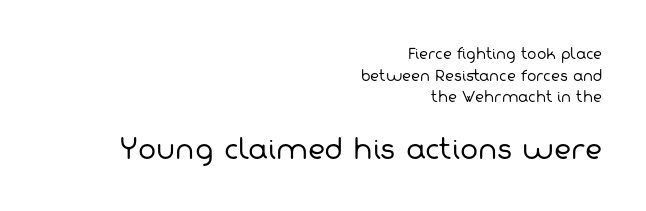
{"bold": "no", "underline": "no", "align": "right", "line_spacing": "normal", "line_spacing_ratio": 1.55, "letter_spacing": "normal", "letter_spacing_em": 0.0, "larger_block": "second", "size_ratio": 1.93, "glyph_px": 27}
